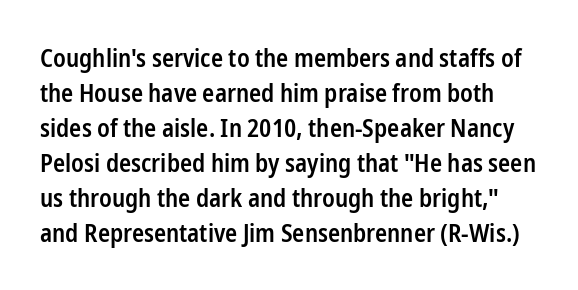
Ascenders rise straight up at ninety degrees. Glance below the letters and you will spot only blank space. Compared with an ordinary text face, these strokes are moderately heavier — a semibold. Look at the tracking — it's just the regular setting, nothing added. The block of text has a typical density, with ordinary space between rows.
